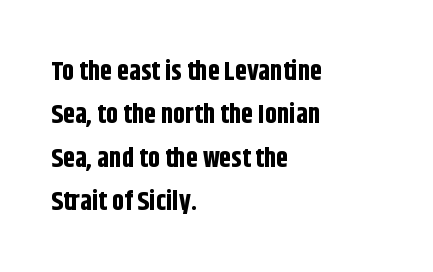
The image shows 27 px bold type, upright; set left-aligned, normal line spacing (1.61x), normal letter spacing, not underlined.
